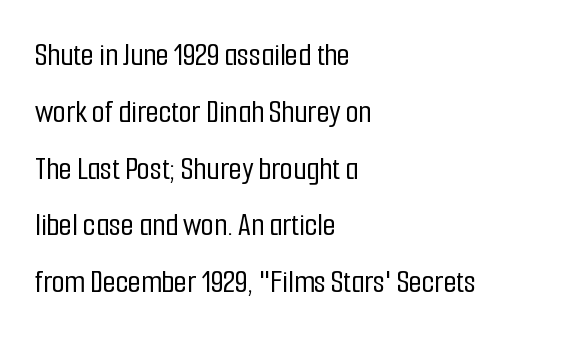
Between one letter and the next there's only the usual sliver of space. Each letter's strokes conclude bluntly, with no projecting serifs. A student would call this left alignment; a typographer would say flush left, rag right. Note the varied advance widths — an 'i' is clearly narrower than an 'm'. Nobody drew a line under any word here. Quick note: not italic, upright.
